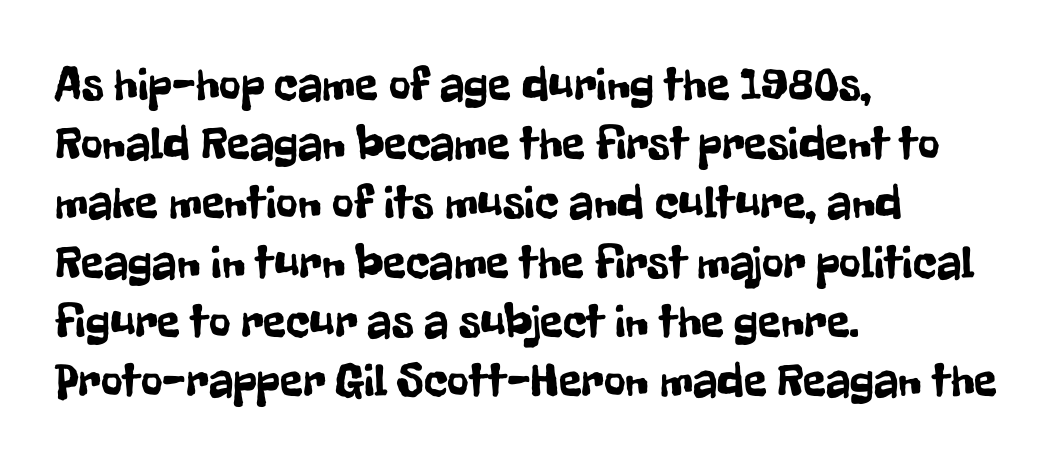
Q: Is the text italic (slanted)? A: No, it is upright.
Q: Is the typeface a serif or a sans-serif typeface? A: Sans-serif.
Q: Is the text underlined? A: No.
Q: How is the paragraph aligned? A: Left-aligned.
Q: Is the spacing between letters normal or unusually wide? A: Normal.
Q: Is the spacing between lines tight, normal or loose? A: Normal.
Q: Width (condensed, normal, or wide)? A: Condensed.
Q: Stroke contrast? A: Low.
Q: x-height? A: Medium.
Q: Monospaced? A: No.
